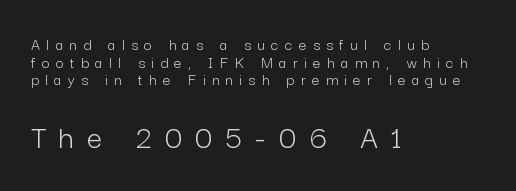
The passage shown has open, widely tracked lettering throughout. Check the space under the baseline: it is left empty. Varying glyph widths throughout — classic text-font behaviour. Whoever set this made the second block the dominant, larger element. Ascenders rise straight up at ninety degrees. No letter is thick-stroked: the sample isn't bold.
